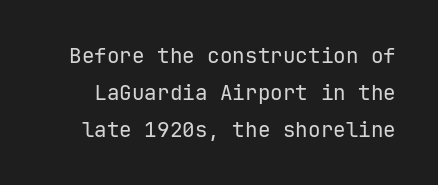
The image shows 21 px text type, upright; set line spacing 1.77x, normal letter spacing, not underlined.
